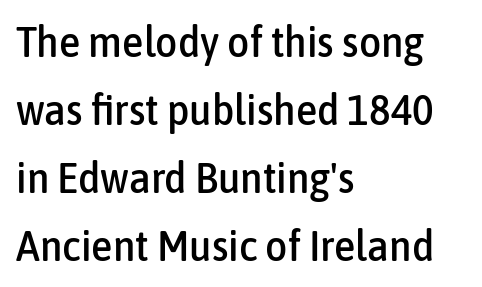
Q: Is the text italic (slanted)? A: No, it is upright.
Q: Is the typeface a serif or a sans-serif typeface? A: Sans-serif.
Q: Is the text underlined? A: No.
Q: How is the paragraph aligned? A: Left-aligned.
Q: Is the spacing between letters normal or unusually wide? A: Normal.
Q: Is the spacing between lines tight, normal or loose? A: Normal.
Q: Width (condensed, normal, or wide)? A: Condensed.
Q: Stroke contrast? A: Low.
Q: x-height? A: Medium.
Q: Monospaced? A: No.
